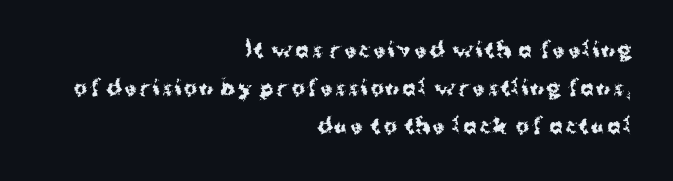
What's the leading like? Stretched, with rows far apart. Chunky letters — that's bold for sure. Only glyphs here, with clear space below each row. Does the copy run flush right? Yes — the right margin is perfectly even. The axis of the letterforms is exactly vertical.
